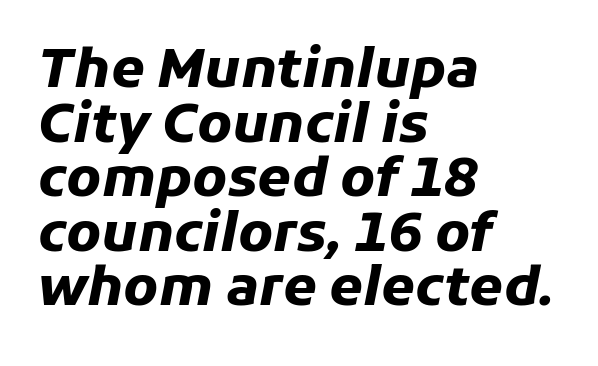
The image shows 54 px heavy type, italic (leaning right); set left-aligned, tight line spacing (1.01x), normal letter spacing, not underlined; low stroke contrast and a medium x-height.
